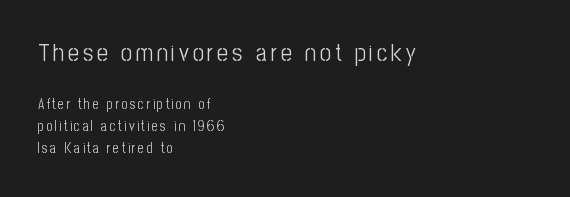
The image shows 24 px text type, upright; set left-aligned, normal line spacing (1.58x), not underlined; the first (top) block is 1.71x larger.
